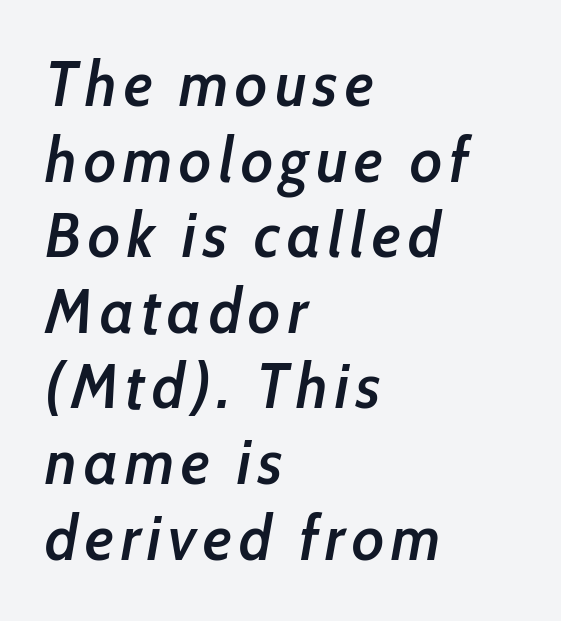
The image shows 63 px semibold, condensed type, italic (leaning right); set left-aligned, line spacing 1.2x, not underlined; low stroke contrast and a medium x-height.
